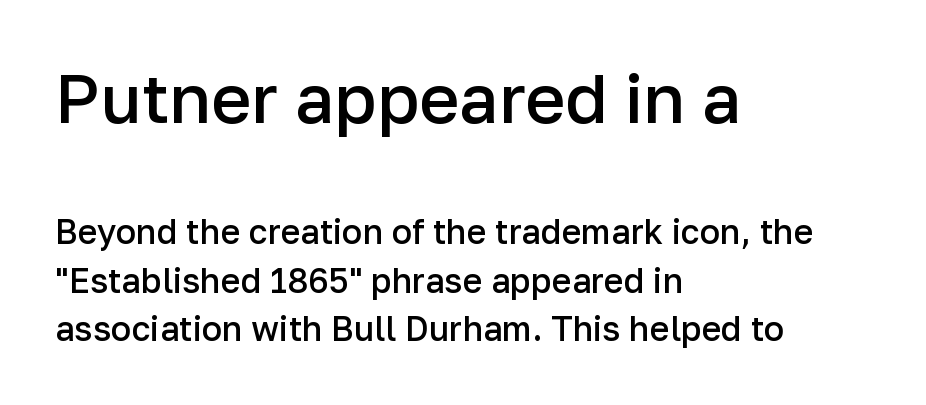
{"serif": "no", "italic": "no", "bold": "semi", "weight": "semibold", "width": "normal", "stroke_contrast": "low", "x_height": "medium", "monospaced": "no", "underline": "no", "align": "left", "line_spacing": "normal", "line_spacing_ratio": 1.44, "letter_spacing": "normal", "letter_spacing_em": 0.0, "larger_block": "first", "size_ratio": 2.03, "glyph_px": 69}
